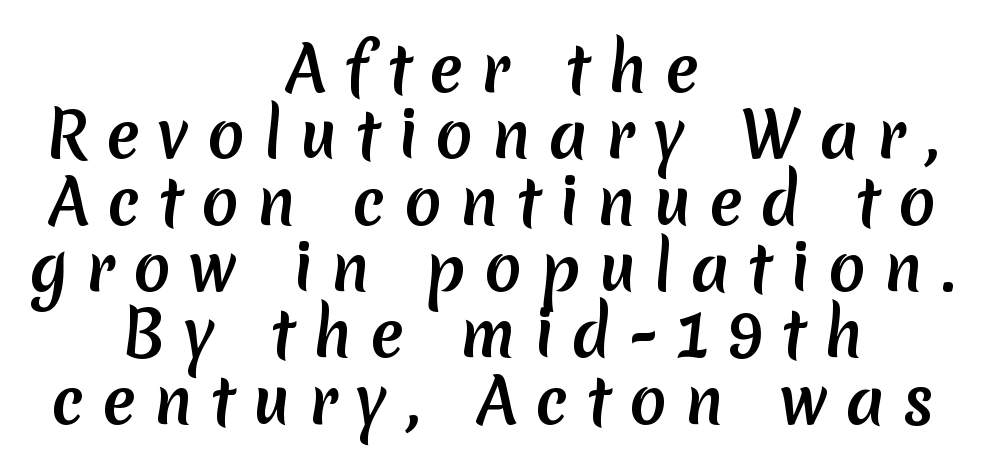
The image shows 62 px semibold sans-serif type; set centered, tight line spacing (1.07x), unusually wide letter spacing (+0.29 em), not underlined; low stroke contrast and a medium x-height.
